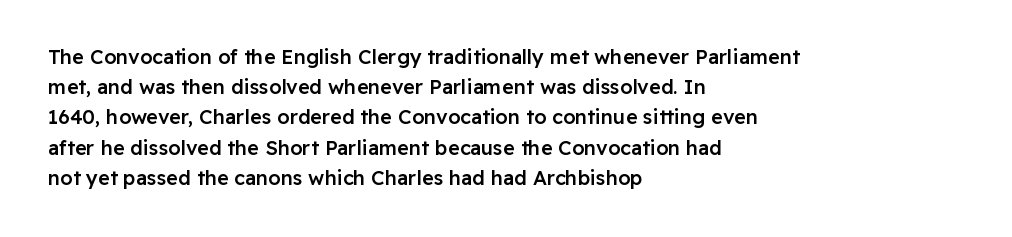
{"italic": "no", "bold": "semi", "underline": "no", "align": "left", "line_spacing": "normal", "line_spacing_ratio": 1.51, "letter_spacing": "normal", "letter_spacing_em": 0.0, "glyph_px": 20}
